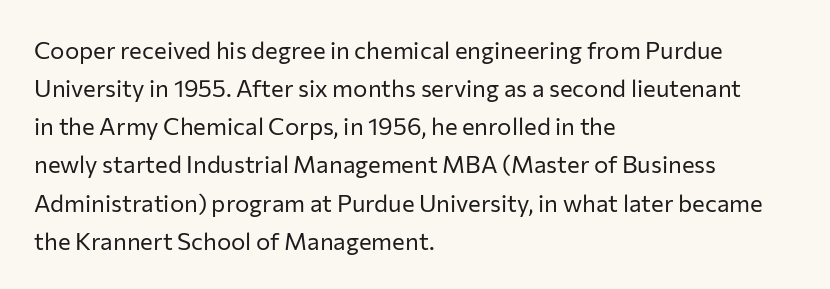
{"italic": "no", "bold": "no", "underline": "no", "align": "left", "line_spacing": "normal", "line_spacing_ratio": 1.59, "letter_spacing": "normal", "letter_spacing_em": 0.0, "glyph_px": 24}
